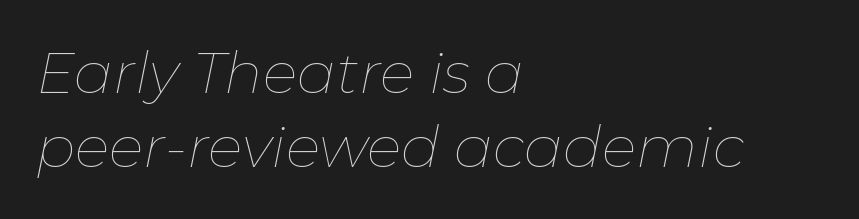
The image shows 58 px thin type, italic (leaning right); set left-aligned, normal line spacing (1.28x), normal letter spacing, not underlined; low stroke contrast and a medium x-height.
